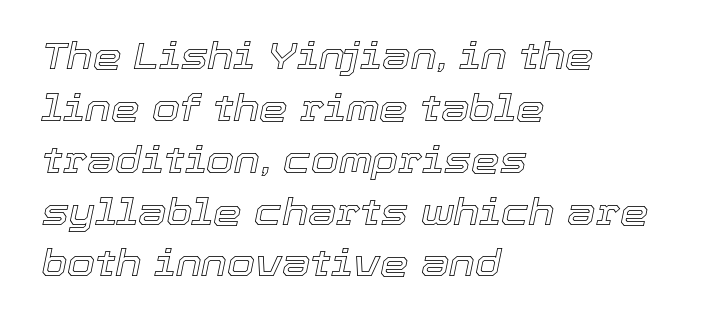
{"italic": "yes", "lean": "right", "slant_degrees": 12, "width": "normal", "x_height": "medium", "monospaced": "no", "underline": "no", "align": "left", "line_spacing": "normal", "line_spacing_ratio": 1.44, "letter_spacing": "normal", "letter_spacing_em": 0.0, "glyph_px": 36}
